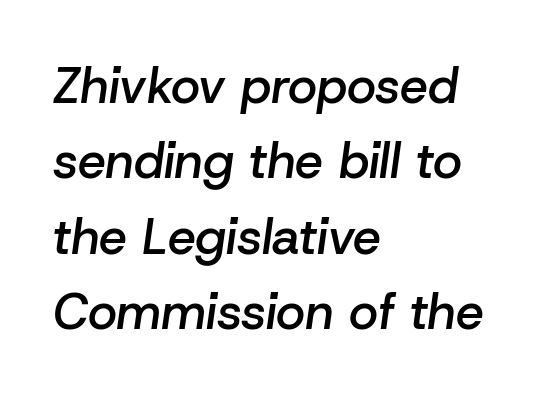
{"italic": "yes", "lean": "right", "slant_degrees": 8, "bold": "semi", "weight": "semibold", "width": "normal", "stroke_contrast": "low", "x_height": "medium", "monospaced": "no", "underline": "no", "align": "left", "line_spacing": "normal", "line_spacing_ratio": 1.51, "letter_spacing": "normal", "letter_spacing_em": 0.0, "glyph_px": 50}
